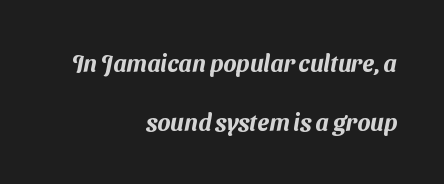
Q: Is the text underlined? A: No.
Q: How is the paragraph aligned? A: Right-aligned.
Q: Is the spacing between letters normal or unusually wide? A: Normal.
Q: Is the spacing between lines tight, normal or loose? A: Loose.
